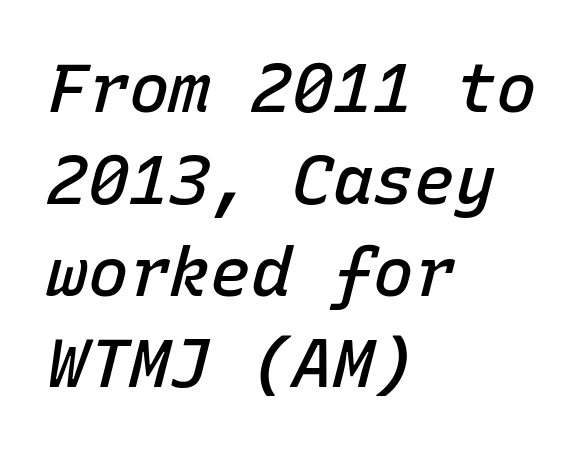
The image shows 68 px semibold type, italic (leaning right), monospaced; set left-aligned, normal line spacing (1.35x), normal letter spacing, not underlined; low stroke contrast and a medium x-height.
